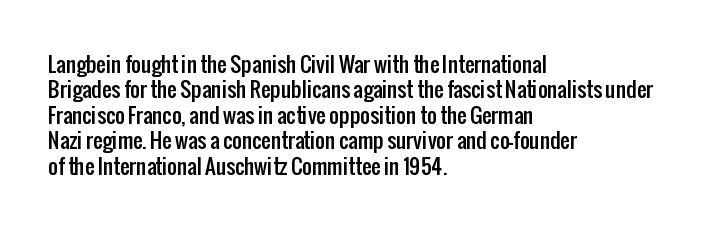
Short and long lines alike share a common starting point at left. Letters rest on an invisible, unmarked baseline. No extra tracking has been applied to these lines. Is there any slant? The stems are plumb.
